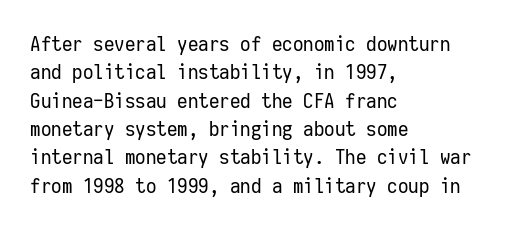
{"italic": "no", "bold": "no", "underline": "no", "align": "left", "line_spacing": "normal", "line_spacing_ratio": 1.35, "letter_spacing": "normal", "letter_spacing_em": 0.0, "glyph_px": 21}
